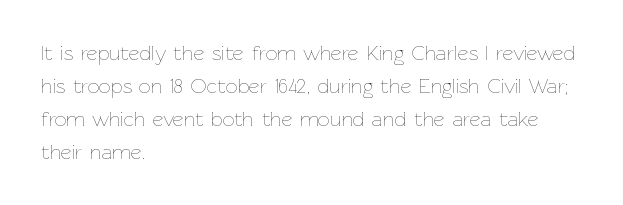
The image shows 21 px text type, upright; set left-aligned, normal line spacing (1.57x), normal letter spacing, not underlined.
